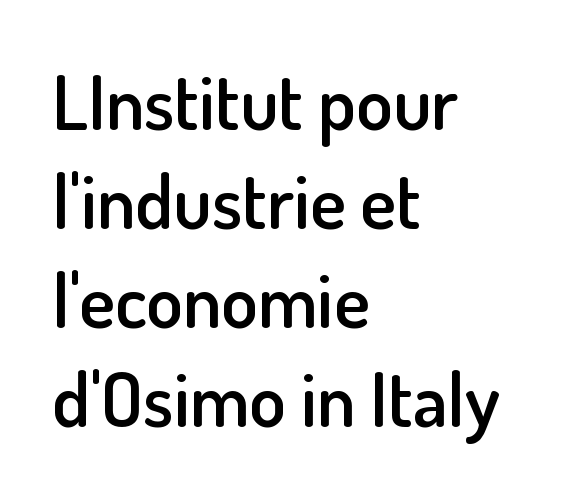
{"serif": "no", "italic": "no", "bold": "semi", "weight": "semibold", "width": "normal", "stroke_contrast": "low", "x_height": "small", "monospaced": "no", "underline": "no", "align": "left", "line_spacing": "normal", "line_spacing_ratio": 1.32, "letter_spacing": "normal", "letter_spacing_em": 0.0, "glyph_px": 75}
